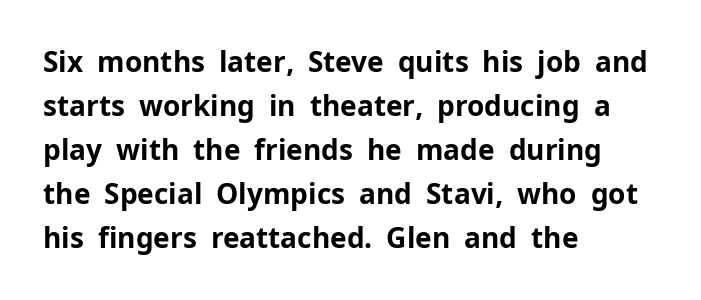
A sans-serif font was chosen for this passage. Observe the ordinary spacing: letters are neighbours, not strangers. Designer's note — italics off, roman on. Caption: multi-line text, flush left, ragged right. You'd pick this weight for a headline — it's a proper bold.
